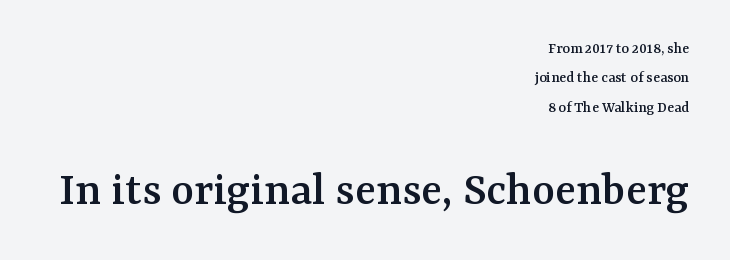
You could not count columns in this text — the font is proportionally spaced. Decoration check: the copy has no underline. Posture: upright roman. Reading top to bottom, the characters get bigger at the block break. The rag falls on the left side of this text block.
